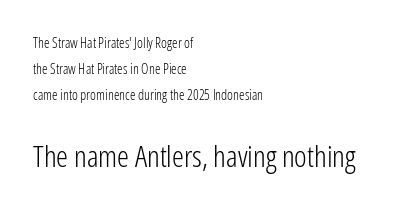
Q: Is the text bold? A: No.
Q: Is the text italic (slanted)? A: No, it is upright.
Q: Is the typeface a serif or a sans-serif typeface? A: Sans-serif.
Q: Is the text underlined? A: No.
Q: How is the paragraph aligned? A: Left-aligned.
Q: Is the spacing between letters normal or unusually wide? A: Normal.
Q: Which block of text is set in a larger size, the first (top) or the second (bottom)? A: The second (bottom) one.
Q: Width (condensed, normal, or wide)? A: Condensed.
Q: Stroke contrast? A: Low.
Q: x-height? A: Medium.
Q: Monospaced? A: No.
